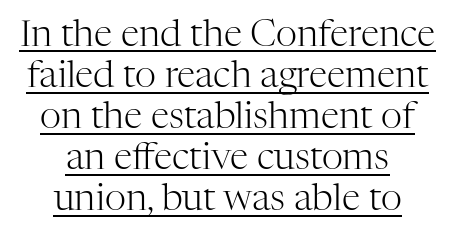
Leading: reduced. Neither beginnings nor endings align; midpoints do. You could not count columns in this text — the font is proportionally spaced. Standard letterfit; no display-style spreading of the glyphs.
